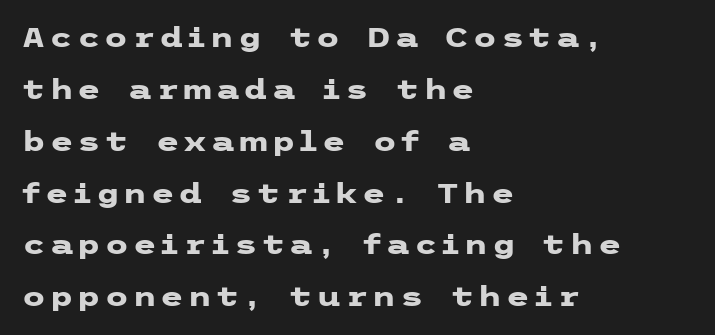
The image shows 27 px bold type, upright; set left-aligned, loose line spacing (1.92x), not underlined.
